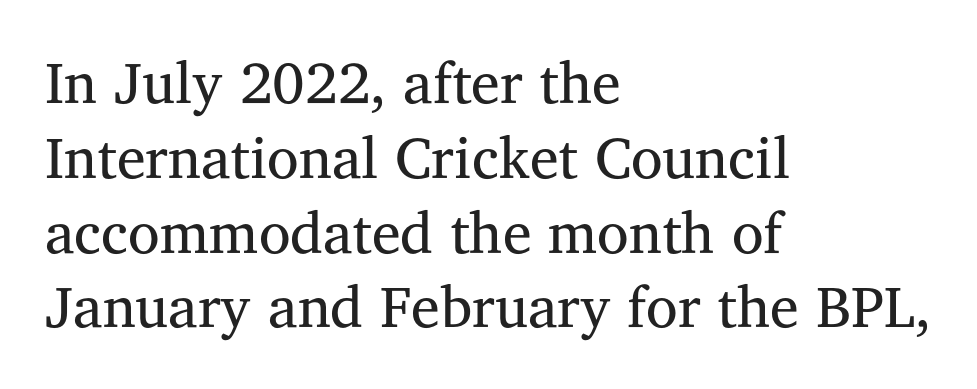
Q: Is the text bold? A: No.
Q: Is the text italic (slanted)? A: No, it is upright.
Q: Is the typeface a serif or a sans-serif typeface? A: Serif.
Q: Is the text underlined? A: No.
Q: How is the paragraph aligned? A: Left-aligned.
Q: Is the spacing between letters normal or unusually wide? A: Normal.
Q: Is the spacing between lines tight, normal or loose? A: Normal.
Q: Width (condensed, normal, or wide)? A: Normal.
Q: Stroke contrast? A: Medium.
Q: x-height? A: Medium.
Q: Monospaced? A: No.
